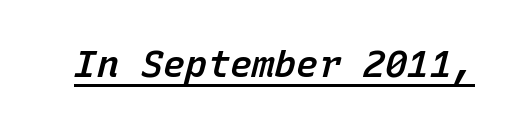
The specimen reads as italic at a glance. The face used here is a semibold: visibly heavier than regular, lighter than bold. The line texture is even and compact thanks to regular tracking. The specimen includes a rule beneath the text block's lines. The letters march in equal steps, a hallmark of fixed-pitch type.
